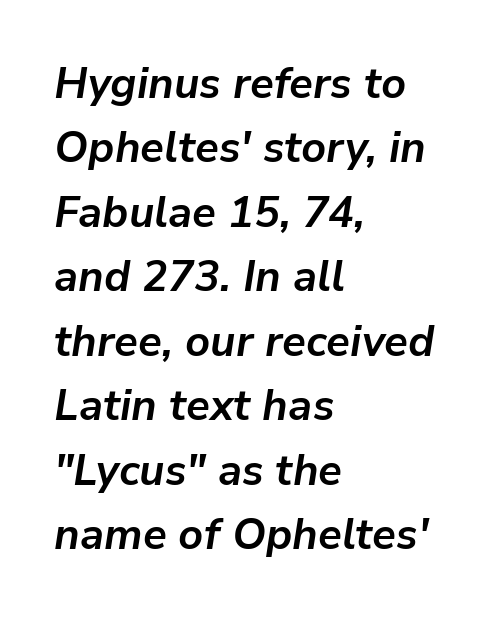
The image shows 43 px bold type, italic (leaning right); set left-aligned, normal line spacing (1.5x), normal letter spacing, not underlined; low stroke contrast and a medium x-height.
